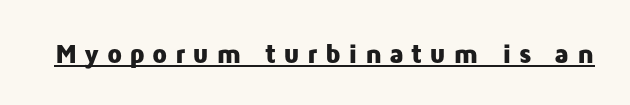
Q: Is the text bold? A: Yes.
Q: Is the text italic (slanted)? A: No, it is upright.
Q: Is the text underlined? A: Yes.
Q: Is the spacing between letters normal or unusually wide? A: Unusually wide.
